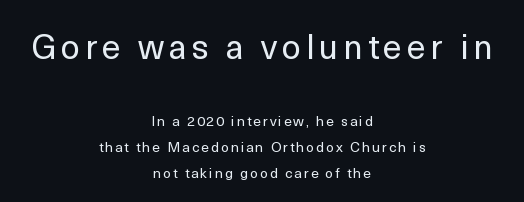
{"serif": "no", "italic": "no", "bold": "no", "weight": "regular", "width": "normal", "x_height": "medium", "monospaced": "no", "underline": "no", "align": "center", "line_spacing_ratio": 1.85, "larger_block": "first", "size_ratio": 2.43, "glyph_px": 34}
